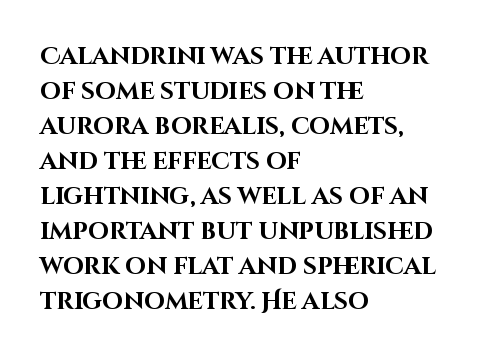
A classic flush-left, rag-right setting is used for this passage. The strokes are fattened all the way to bold. Plain, unruled lines of type. Tracking value appears to be zero — textbook default spacing.
